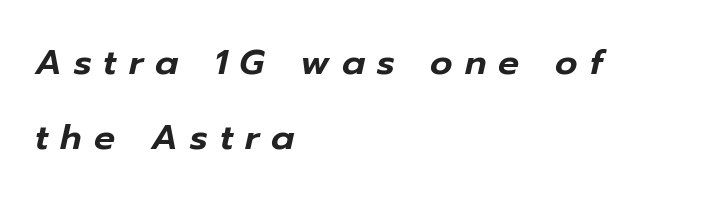
Q: Is the text italic (slanted)? A: Yes, it leans right by about 12 degrees.
Q: Is the text underlined? A: No.
Q: How is the paragraph aligned? A: Left-aligned.
Q: Is the spacing between letters normal or unusually wide? A: Unusually wide.
Q: Is the spacing between lines tight, normal or loose? A: Loose.
Q: Width (condensed, normal, or wide)? A: Normal.
Q: Stroke contrast? A: Low.
Q: x-height? A: Medium.
Q: Monospaced? A: No.
